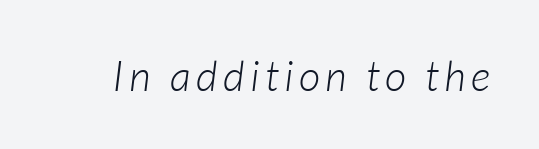
{"italic": "yes", "lean": "right", "slant_degrees": 7, "bold": "no", "weight": "light", "width": "normal", "stroke_contrast": "low", "x_height": "medium", "monospaced": "no", "underline": "no", "glyph_px": 42}
